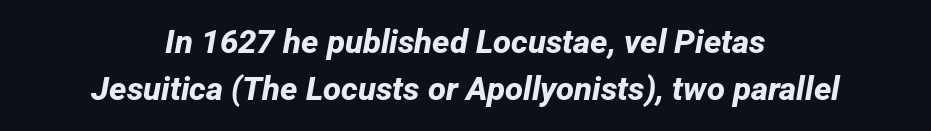
{"serif": "no", "bold": "yes", "weight": "bold", "width": "normal", "stroke_contrast": "low", "x_height": "medium", "monospaced": "no", "underline": "no", "align": "center", "line_spacing": "normal", "line_spacing_ratio": 1.41, "letter_spacing": "normal", "letter_spacing_em": 0.0, "glyph_px": 33}
